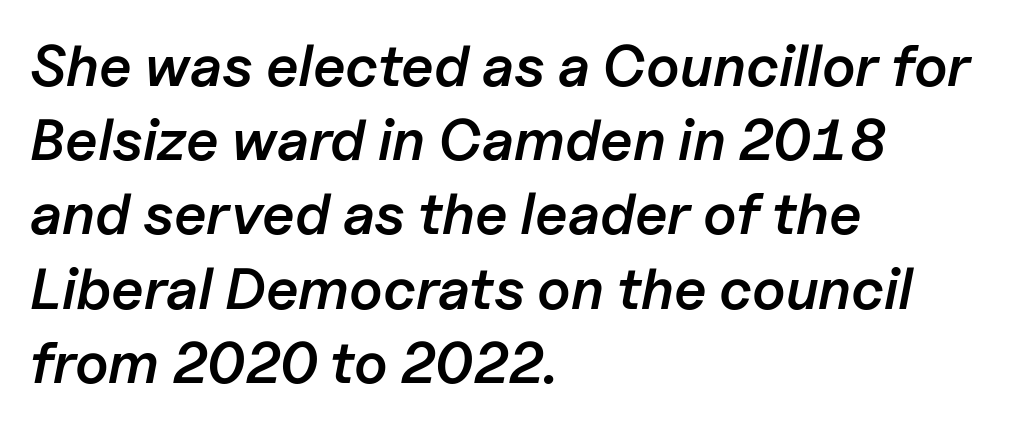
{"italic": "yes", "lean": "right", "slant_degrees": 11, "bold": "semi", "weight": "semibold", "width": "normal", "stroke_contrast": "low", "x_height": "medium", "monospaced": "no", "underline": "no", "align": "left", "line_spacing": "normal", "line_spacing_ratio": 1.28, "letter_spacing": "normal", "letter_spacing_em": 0.0, "glyph_px": 58}
